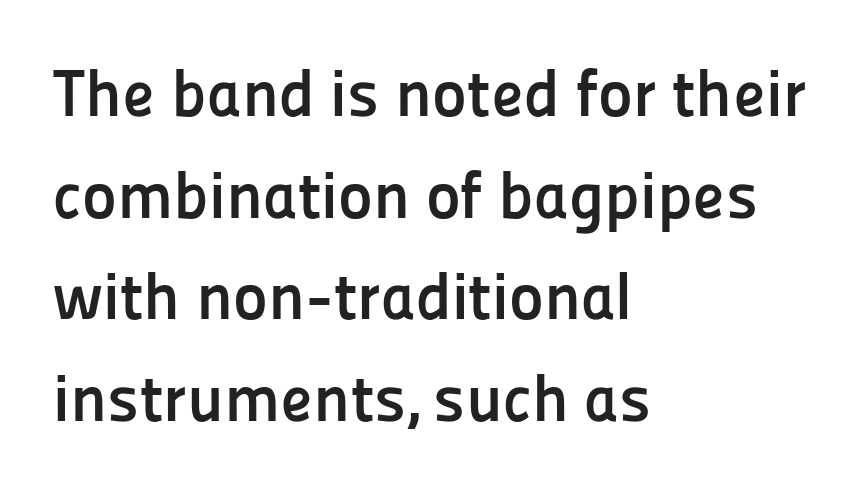
Examine the stroke ends and you'll find no serifs. On the weight axis this lands at bold, roughly 700. A typesetter would call this proportional, since set widths differ per character. Casual observation: everything's shoved over to the left. A clean baseline with only descenders dipping below it.
